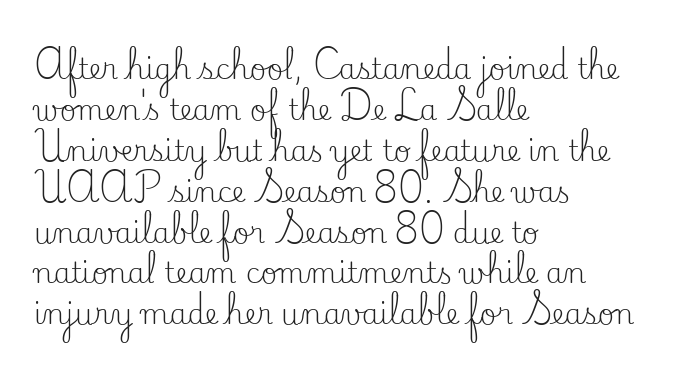
{"italic": "no", "bold": "no", "weight": "regular", "width": "normal", "stroke_contrast": "low", "x_height": "small", "monospaced": "no", "underline": "no", "align": "left", "line_spacing": "normal", "line_spacing_ratio": 1.46, "letter_spacing": "normal", "letter_spacing_em": 0.0, "glyph_px": 28}
